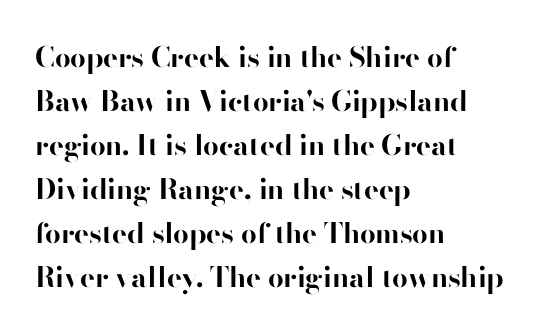
Q: Is the text bold? A: Yes.
Q: Is the text italic (slanted)? A: No, it is upright.
Q: Is the typeface a serif or a sans-serif typeface? A: Sans-serif.
Q: Is the text underlined? A: No.
Q: How is the paragraph aligned? A: Left-aligned.
Q: Is the spacing between letters normal or unusually wide? A: Normal.
Q: Is the spacing between lines tight, normal or loose? A: Normal.
Q: Width (condensed, normal, or wide)? A: Normal.
Q: Stroke contrast? A: High.
Q: x-height? A: Small.
Q: Monospaced? A: No.
